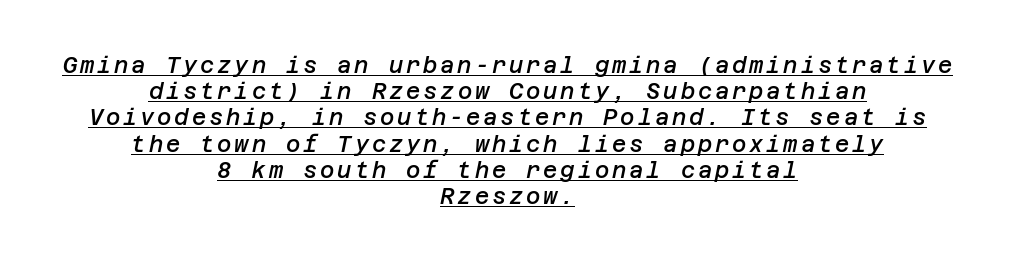
Q: Is the text bold? A: Semi-bold.
Q: Is the text italic (slanted)? A: Yes, it leans right by about 12 degrees.
Q: Is the text underlined? A: Yes.
Q: How is the paragraph aligned? A: Centered.
